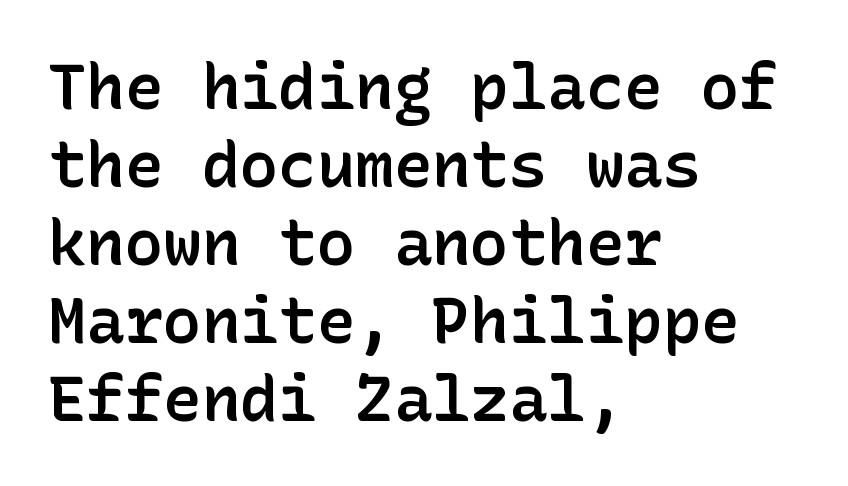
{"serif": "no", "italic": "no", "bold": "semi", "weight": "semibold", "width": "normal", "stroke_contrast": "low", "x_height": "medium", "underline": "no", "align": "left", "line_spacing_ratio": 1.22, "letter_spacing": "normal", "letter_spacing_em": 0.0, "glyph_px": 64}
